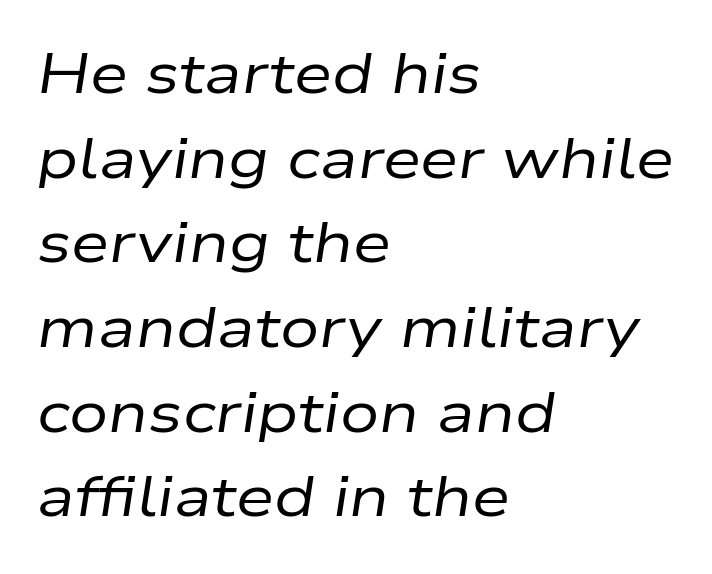
The ragged edge is on the right, which tells us the setting is flush left. The type is set solid horizontally, with unmodified tracking. These lines sit exactly where default settings would place them. The face used here is proportionally spaced, like ordinary book or web type.
